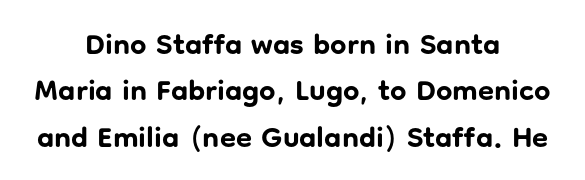
{"serif": "no", "italic": "no", "bold": "yes", "weight": "bold", "width": "normal", "stroke_contrast": "low", "x_height": "medium", "monospaced": "no", "underline": "no", "align": "center", "line_spacing": "normal", "line_spacing_ratio": 1.6, "letter_spacing": "normal", "letter_spacing_em": 0.0, "glyph_px": 29}
